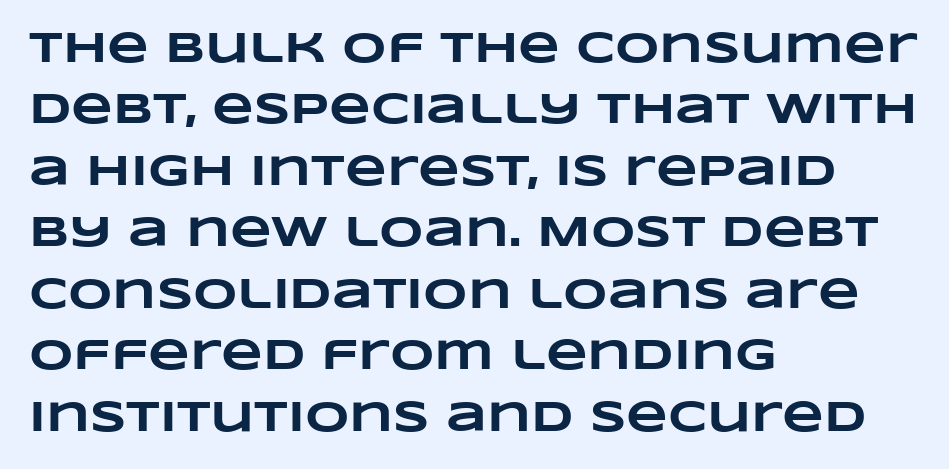
The image shows 43 px heavy, wide type; set left-aligned, normal line spacing (1.43x), normal letter spacing, not underlined; low stroke contrast and a large x-height.
